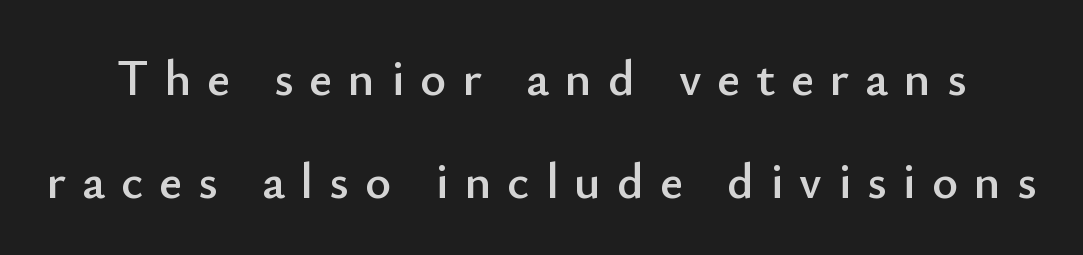
The image shows 50 px sans-serif type, upright; set loose line spacing (2.06x), unusually wide letter spacing (+0.32 em), not underlined; low stroke contrast and a small x-height.
